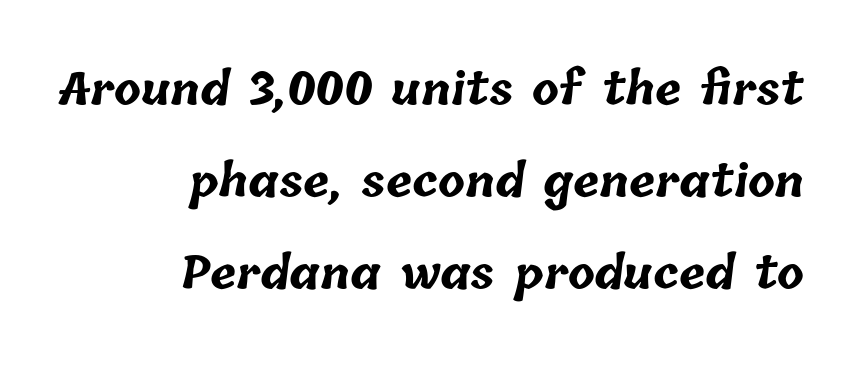
Q: Is the text bold? A: Yes.
Q: Is the text underlined? A: No.
Q: How is the paragraph aligned? A: Right-aligned.
Q: Is the spacing between letters normal or unusually wide? A: Normal.
Q: Is the spacing between lines tight, normal or loose? A: Loose.
Q: Width (condensed, normal, or wide)? A: Normal.
Q: Stroke contrast? A: Low.
Q: x-height? A: Medium.
Q: Monospaced? A: No.
